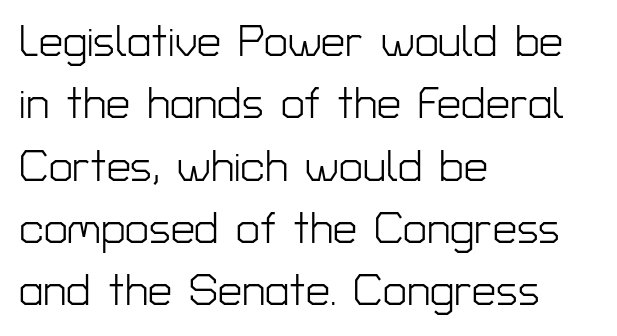
{"serif": "no", "italic": "no", "bold": "no", "weight": "light", "width": "normal", "stroke_contrast": "low", "x_height": "medium", "monospaced": "no", "underline": "no", "align": "left", "line_spacing": "normal", "line_spacing_ratio": 1.45, "letter_spacing": "normal", "letter_spacing_em": 0.0, "glyph_px": 43}
